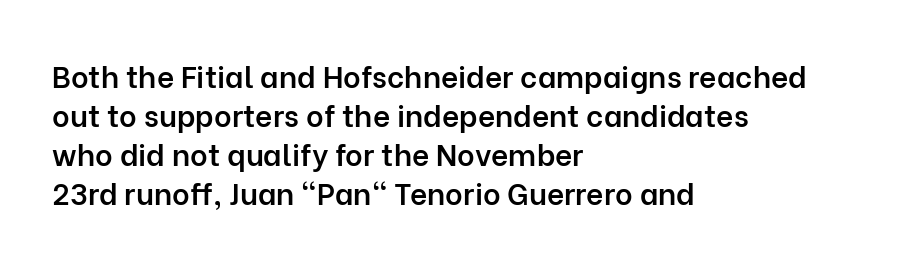
Q: Is the text bold? A: Semi-bold.
Q: Is the text italic (slanted)? A: No, it is upright.
Q: Is the typeface a serif or a sans-serif typeface? A: Sans-serif.
Q: Is the text underlined? A: No.
Q: How is the paragraph aligned? A: Left-aligned.
Q: Is the spacing between letters normal or unusually wide? A: Normal.
Q: Is the spacing between lines tight, normal or loose? A: Normal.
Q: Width (condensed, normal, or wide)? A: Normal.
Q: Stroke contrast? A: Low.
Q: x-height? A: Medium.
Q: Monospaced? A: No.
